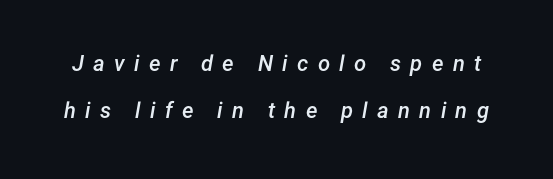
Letters rest on an invisible, unmarked baseline. Does extra space separate the letters? Yes, quite a lot of it. This is oblique type, the kind used for emphasis or titles. Leading: increased. Notice the strokes are somewhat thickened but not fully heavy: this is a semibold.
